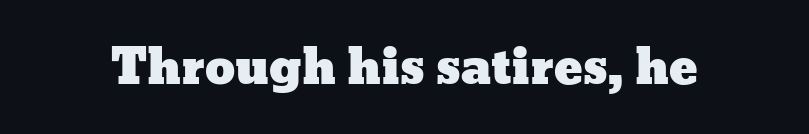
Q: Is the text italic (slanted)? A: No, it is upright.
Q: Is the text underlined? A: No.
Q: Is the spacing between letters normal or unusually wide? A: Normal.
Q: Width (condensed, normal, or wide)? A: Wide.
Q: Stroke contrast? A: Low.
Q: x-height? A: Medium.
Q: Monospaced? A: No.
